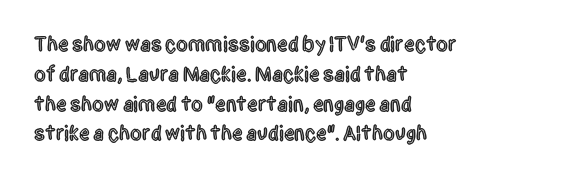
Q: Is the text italic (slanted)? A: No, it is upright.
Q: Is the text underlined? A: No.
Q: How is the paragraph aligned? A: Left-aligned.
Q: Is the spacing between letters normal or unusually wide? A: Normal.
Q: Is the spacing between lines tight, normal or loose? A: Normal.
